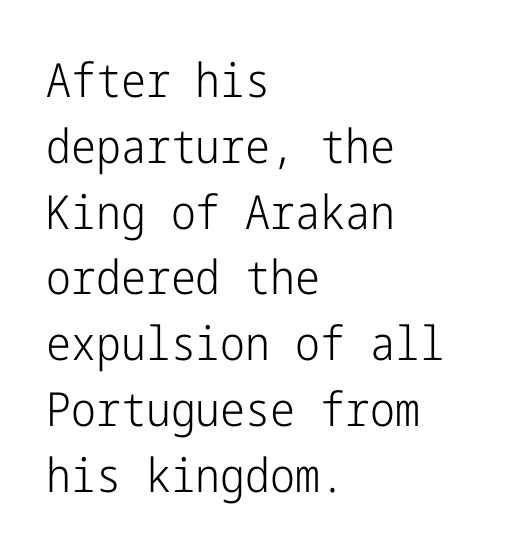
Q: Is the text bold? A: No.
Q: Is the text italic (slanted)? A: No, it is upright.
Q: Is the typeface a serif or a sans-serif typeface? A: Sans-serif.
Q: Is the text underlined? A: No.
Q: How is the paragraph aligned? A: Left-aligned.
Q: Is the spacing between letters normal or unusually wide? A: Normal.
Q: Is the spacing between lines tight, normal or loose? A: Normal.
Q: Width (condensed, normal, or wide)? A: Condensed.
Q: Stroke contrast? A: Low.
Q: x-height? A: Medium.
